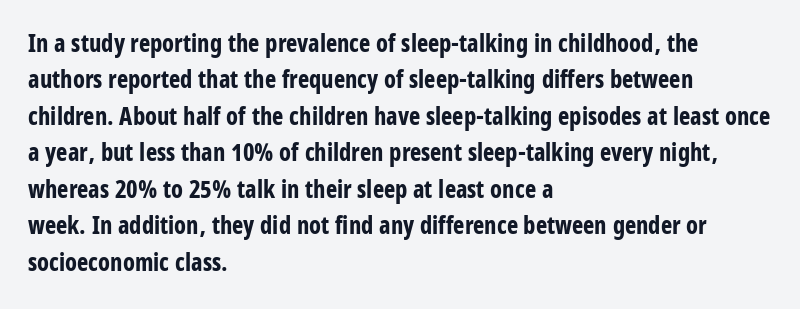
The designer left line spacing at the default. The horizontal fit of the characters is conventional and even. The specimen reads as upright at a glance. The passage shown is not underscored anywhere. The letters are bold, with thick, heavy strokes.
